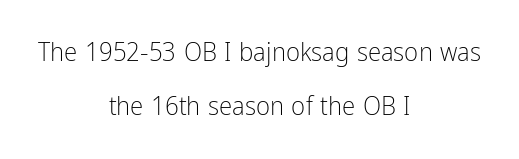
Descender tails drop into unmarked territory. The line-height multiplier appears high, well above default. Stems and bowls with no extra thickness — not bold. Spacing between characters is what you'd get straight out of the box. This sample uses an upright cut, with every glyph sitting square on the baseline.
